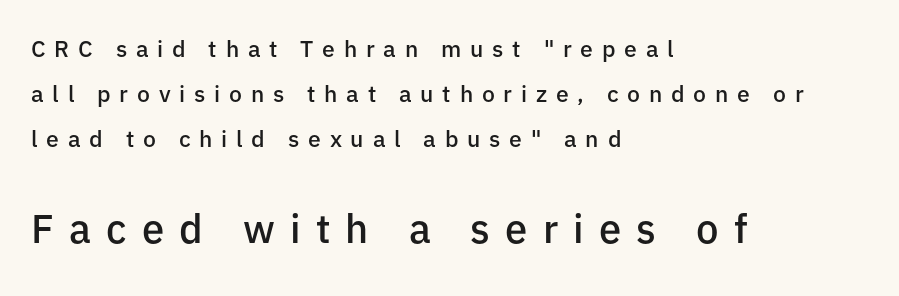
The image shows 40 px semibold sans-serif type, upright; set left-aligned, loose line spacing (1.95x), unusually wide letter spacing (+0.38 em), not underlined; the second (bottom) block is 1.74x larger; low stroke contrast and a medium x-height.
